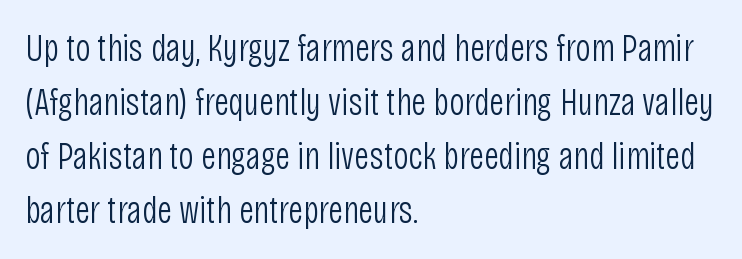
Letter spacing: default. Nobody drew a line under any word here. Proportional: the letters do not fall into vertical columns. Nothing heavy about these letters — not bold at all.
